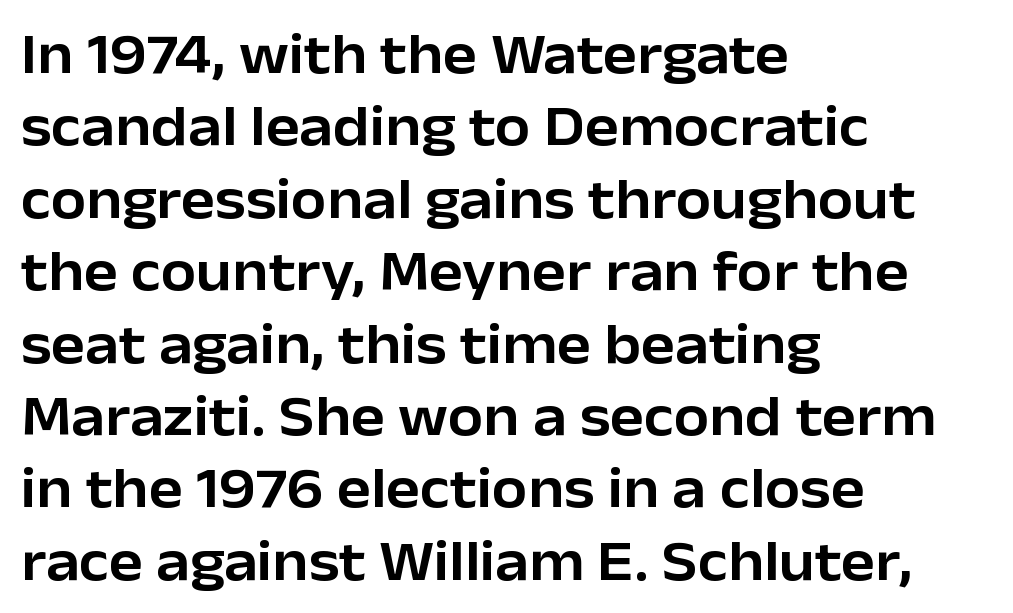
Do the characters align in a grid? No, the font is proportional. Observe the ordinary spacing: letters are neighbours, not strangers. The letters carry no serifs — their stems end cleanly without finishing strokes. Underlining? Definitely not there.
